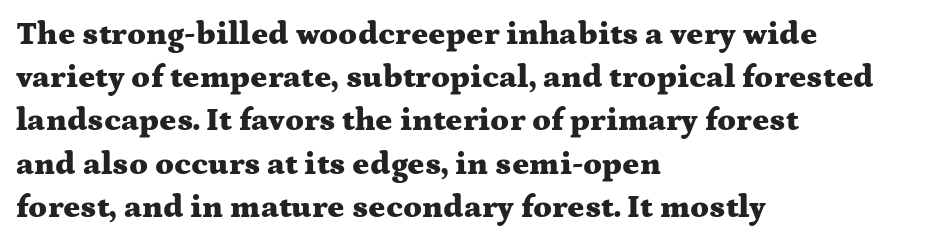
Honestly, the letter spacing is just normal — you wouldn't notice it. Clear beneath every line of the passage. The vertical gap from one line to the next is medium. The face used here has the dense, thick strokes of a bold.
